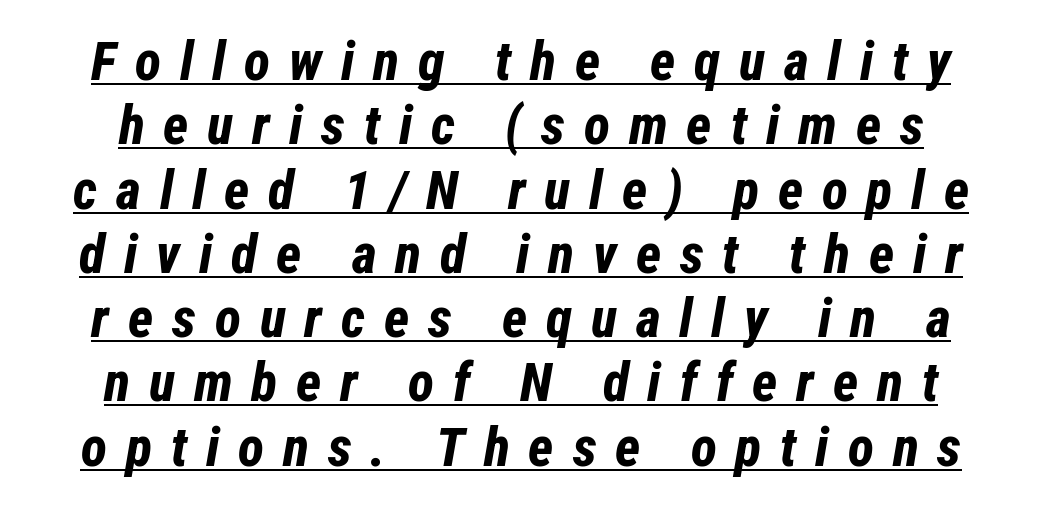
You could only call the tracking loose — the letters float apart. Proportional: the letters do not fall into vertical columns. Italic? Definitely — the glyphs are oblique. The glyphs have the mass of a bold cut. Alignment: centered.
